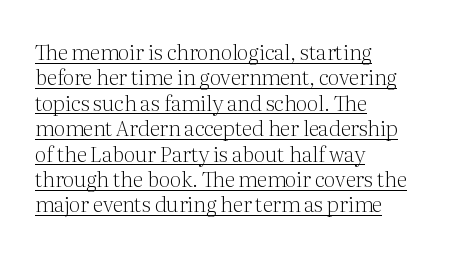
This is the regular roman posture of the typeface. Weight: in the light-to-regular range. Where is the straight margin? On the left. This is underlined copy, the kind a proofreader might mark for attention. The letters sit at their default tracking, neither squeezed nor spread.
